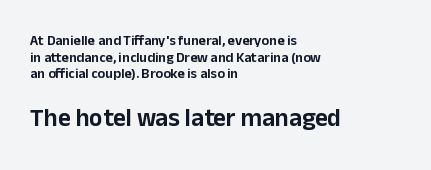
Q: Is the text italic (slanted)? A: No, it is upright.
Q: Is the text underlined? A: No.
Q: How is the paragraph aligned? A: Left-aligned.
Q: Is the spacing between letters normal or unusually wide? A: Normal.
Q: Which block of text is set in a larger size, the first (top) or the second (bottom)? A: The second (bottom) one.
